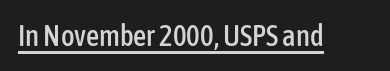
The image shows 29 px condensed sans-serif type, upright; set normal letter spacing, underlined; low stroke contrast and a medium x-height.
